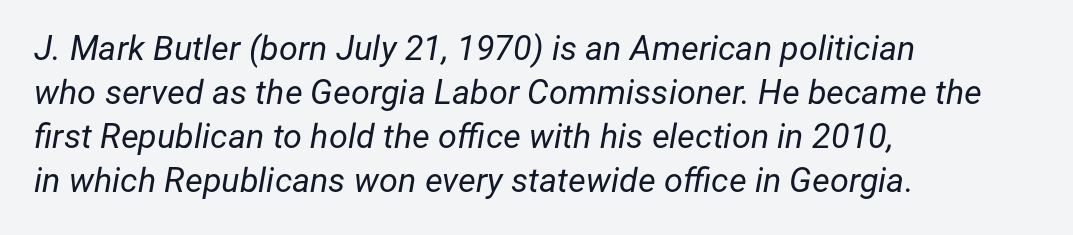
The strokes carry an ordinary text weight at most. Think of a printed novel: that variable character pitch is what you see here. Baseline-to-baseline distance is the conventional proportion of letter height. Italic: yes, the glyphs are oblique. Compared with a centered layout, this one pins lines to the left instead.
